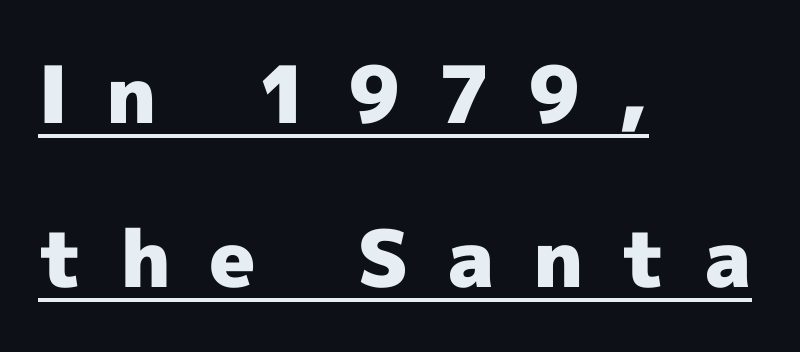
The image shows 79 px heavy sans-serif type, upright; set left-aligned, loose line spacing (2.08x), unusually wide letter spacing (+0.48 em), underlined; a medium x-height.
